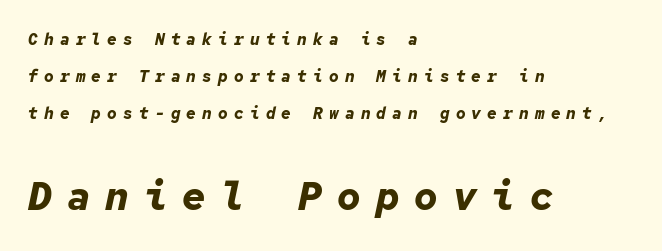
The image shows 39 px bold type, italic (leaning right), monospaced; set left-aligned, loose line spacing (2.31x), unusually wide letter spacing (+0.39 em), not underlined; the second (bottom) block is 2.44x larger; low stroke contrast and a medium x-height.
